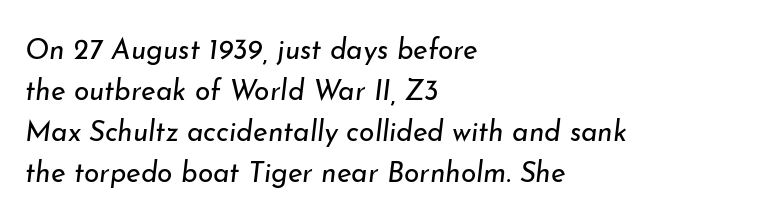
{"italic": "yes", "lean": "right", "slant_degrees": 7, "bold": "no", "weight": "regular", "width": "normal", "stroke_contrast": "low", "x_height": "small", "monospaced": "no", "underline": "no", "align": "left", "line_spacing": "normal", "line_spacing_ratio": 1.47, "letter_spacing": "normal", "letter_spacing_em": 0.0, "glyph_px": 28}
